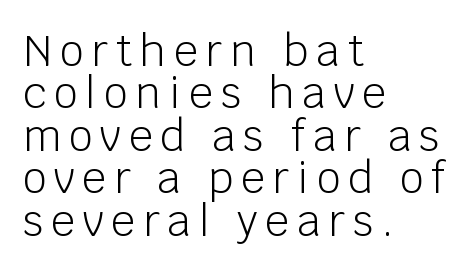
The image shows 42 px light sans-serif type, upright; set left-aligned, tight line spacing (1.01x), not underlined; low stroke contrast and a large x-height.
